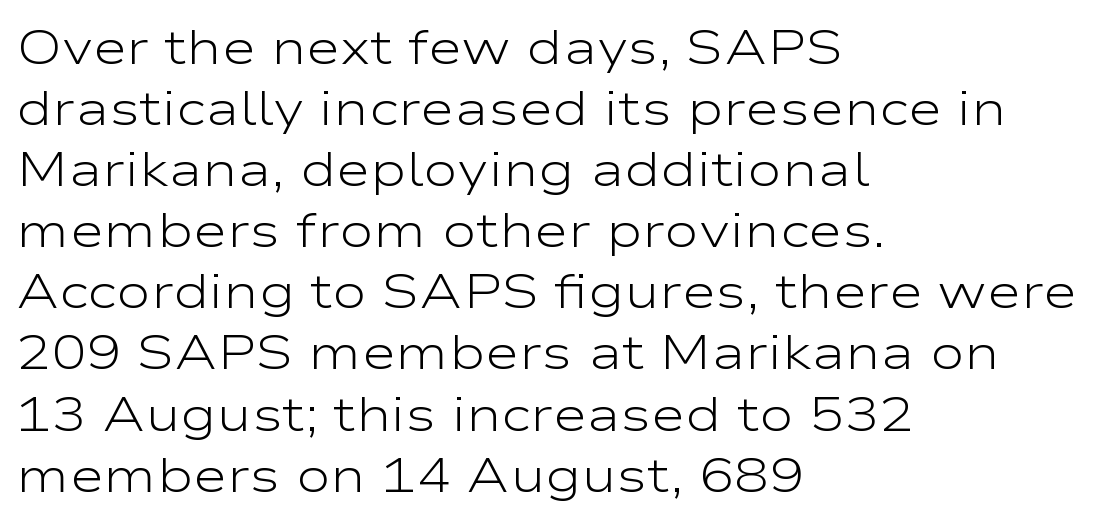
Q: Is the text bold? A: No.
Q: Is the text italic (slanted)? A: No, it is upright.
Q: Is the typeface a serif or a sans-serif typeface? A: Sans-serif.
Q: Is the text underlined? A: No.
Q: How is the paragraph aligned? A: Left-aligned.
Q: Is the spacing between letters normal or unusually wide? A: Normal.
Q: Is the spacing between lines tight, normal or loose? A: Normal.
Q: Width (condensed, normal, or wide)? A: Wide.
Q: Stroke contrast? A: Low.
Q: x-height? A: Medium.
Q: Monospaced? A: No.
